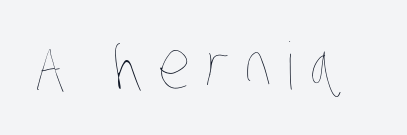
The image shows 65 px thin, condensed type; set unusually wide letter spacing (+0.23 em), not underlined; low stroke contrast and a large x-height.
